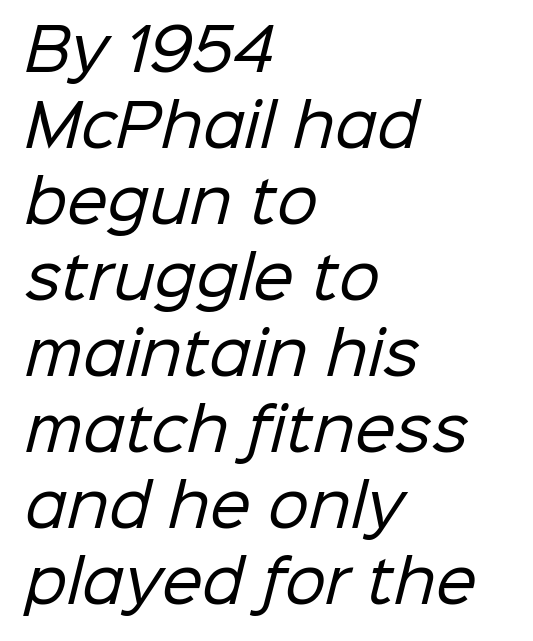
{"serif": "no", "bold": "no", "weight": "regular", "width": "normal", "stroke_contrast": "low", "x_height": "medium", "monospaced": "no", "underline": "no", "align": "left", "line_spacing": "normal", "line_spacing_ratio": 1.31, "letter_spacing": "normal", "letter_spacing_em": 0.0, "glyph_px": 58}
